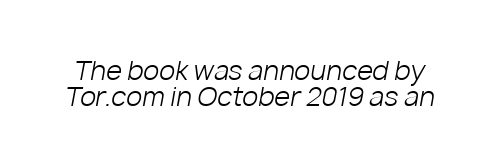
The image shows 26 px text type, italic (leaning right); set tight line spacing (0.99x), normal letter spacing, not underlined.
